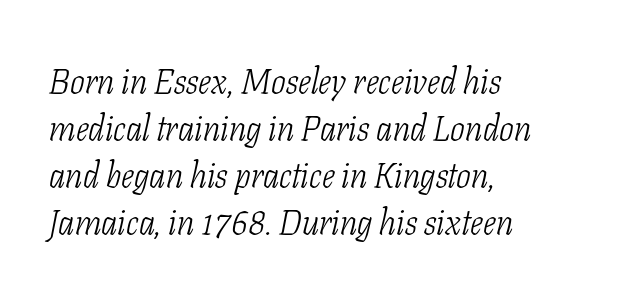
The image shows 35 px light, condensed serif type, italic (leaning right); set left-aligned, normal line spacing (1.34x), normal letter spacing, not underlined; low stroke contrast and a medium x-height.
